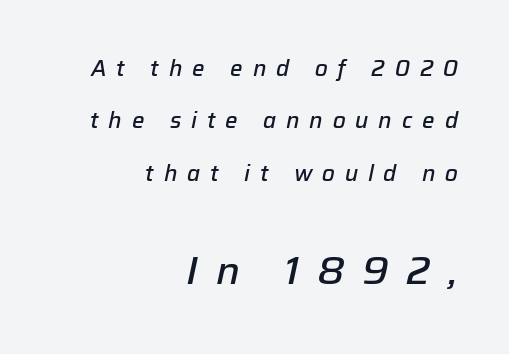
{"italic": "yes", "lean": "right", "slant_degrees": 12, "bold": "semi", "weight": "semibold", "width": "normal", "stroke_contrast": "low", "x_height": "medium", "monospaced": "no", "underline": "no", "align": "right", "line_spacing": "loose", "line_spacing_ratio": 2.38, "letter_spacing": "wide", "letter_spacing_em": 0.45, "larger_block": "second", "size_ratio": 1.77, "glyph_px": 39}
